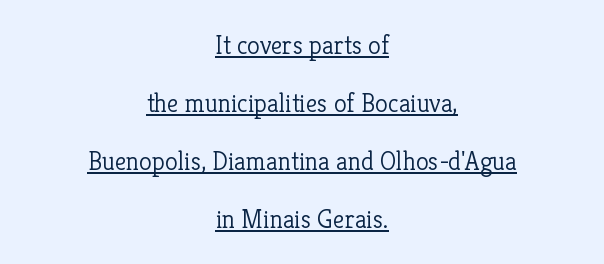
{"italic": "no", "bold": "no", "underline": "yes", "align": "center", "line_spacing": "loose", "line_spacing_ratio": 2.23, "letter_spacing": "normal", "letter_spacing_em": 0.0, "glyph_px": 26}
